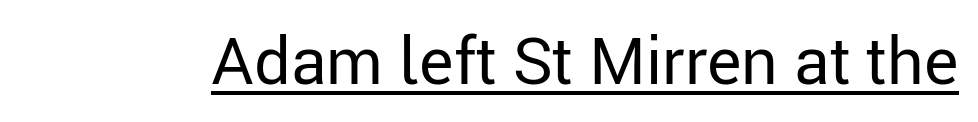
The image shows 65 px regular-weight sans-serif type, upright; set normal letter spacing, underlined; low stroke contrast and a medium x-height.
